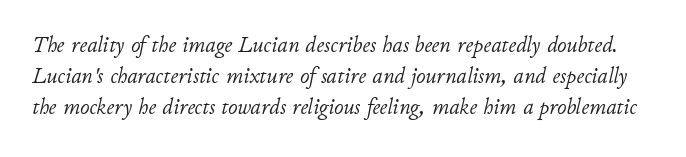
{"italic": "yes", "lean": "right", "slant_degrees": 11, "bold": "no", "underline": "no", "line_spacing": "normal", "line_spacing_ratio": 1.35, "letter_spacing": "normal", "letter_spacing_em": 0.0, "glyph_px": 23}
